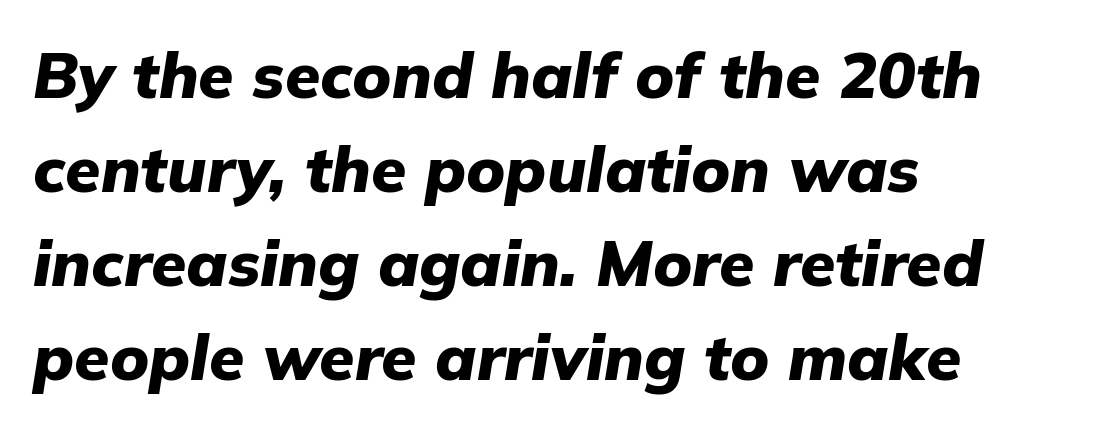
Q: Is the text bold? A: Yes.
Q: Is the text italic (slanted)? A: Yes, it leans right by about 9 degrees.
Q: Is the text underlined? A: No.
Q: How is the paragraph aligned? A: Left-aligned.
Q: Is the spacing between letters normal or unusually wide? A: Normal.
Q: Is the spacing between lines tight, normal or loose? A: Normal.
Q: Width (condensed, normal, or wide)? A: Normal.
Q: Stroke contrast? A: Low.
Q: x-height? A: Medium.
Q: Monospaced? A: No.
